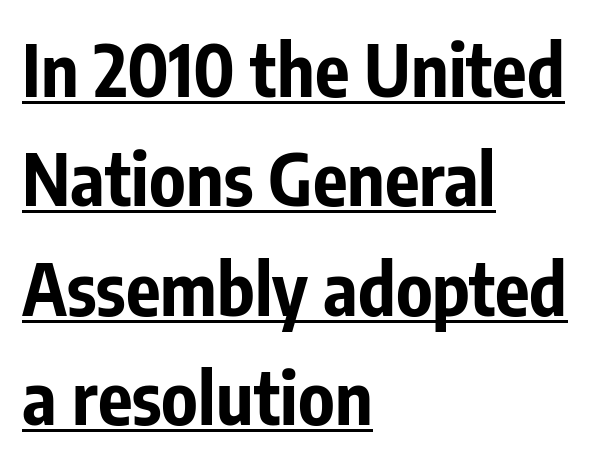
{"serif": "no", "italic": "no", "bold": "yes", "weight": "bold", "width": "condensed", "stroke_contrast": "low", "x_height": "medium", "monospaced": "no", "underline": "yes", "align": "left", "line_spacing": "normal", "line_spacing_ratio": 1.52, "letter_spacing": "normal", "letter_spacing_em": 0.0, "glyph_px": 72}
